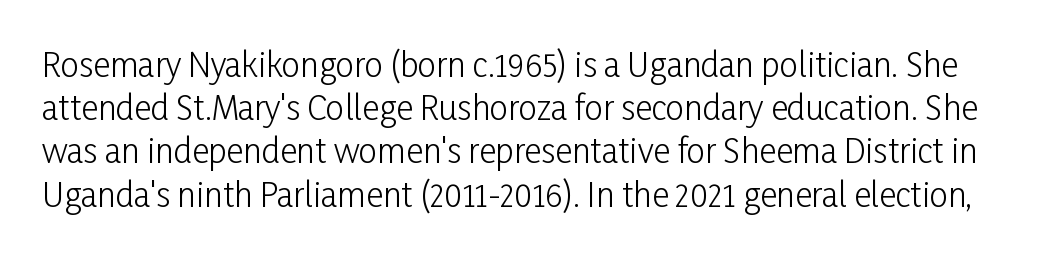
Q: Is the text bold? A: No.
Q: Is the text italic (slanted)? A: No, it is upright.
Q: Is the typeface a serif or a sans-serif typeface? A: Sans-serif.
Q: Is the text underlined? A: No.
Q: Is the spacing between letters normal or unusually wide? A: Normal.
Q: Is the spacing between lines tight, normal or loose? A: Normal.
Q: Width (condensed, normal, or wide)? A: Condensed.
Q: Stroke contrast? A: Low.
Q: x-height? A: Medium.
Q: Monospaced? A: No.
